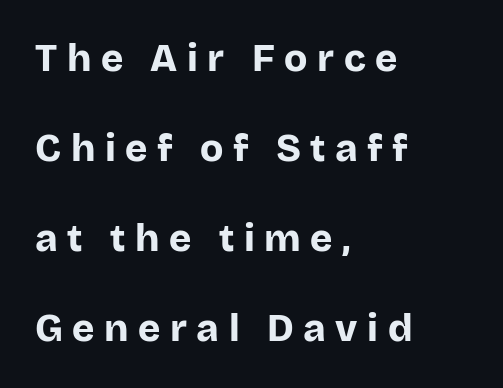
Q: Is the text bold? A: Yes.
Q: Is the text italic (slanted)? A: No, it is upright.
Q: Is the typeface a serif or a sans-serif typeface? A: Sans-serif.
Q: Is the text underlined? A: No.
Q: How is the paragraph aligned? A: Left-aligned.
Q: Is the spacing between letters normal or unusually wide? A: Unusually wide.
Q: Is the spacing between lines tight, normal or loose? A: Loose.
Q: Width (condensed, normal, or wide)? A: Normal.
Q: Stroke contrast? A: Low.
Q: x-height? A: Large.
Q: Monospaced? A: No.
